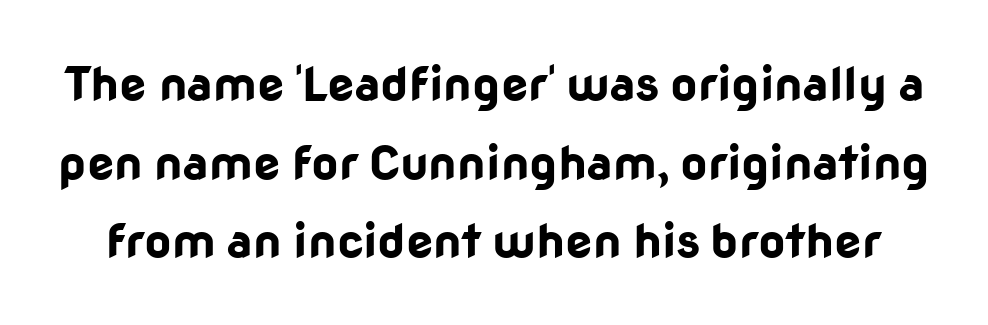
{"serif": "no", "italic": "no", "bold": "yes", "weight": "bold", "width": "normal", "stroke_contrast": "low", "x_height": "medium", "monospaced": "no", "underline": "no", "line_spacing": "normal", "line_spacing_ratio": 1.64, "letter_spacing": "normal", "letter_spacing_em": 0.0, "glyph_px": 48}
